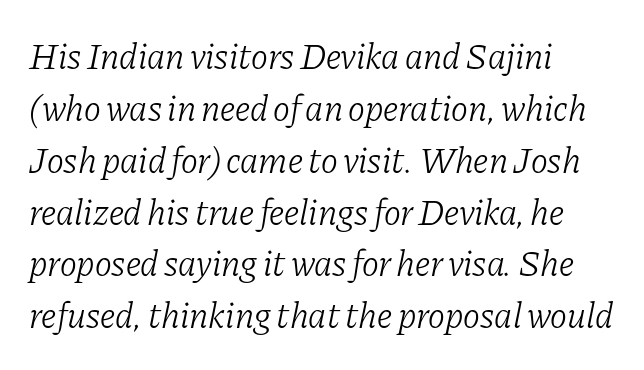
The space between consecutive lines is moderate. Stem width sits at or under what a default text font uses. The axis of the letterforms is tilted away from vertical. Where is the straight margin? On the left.
